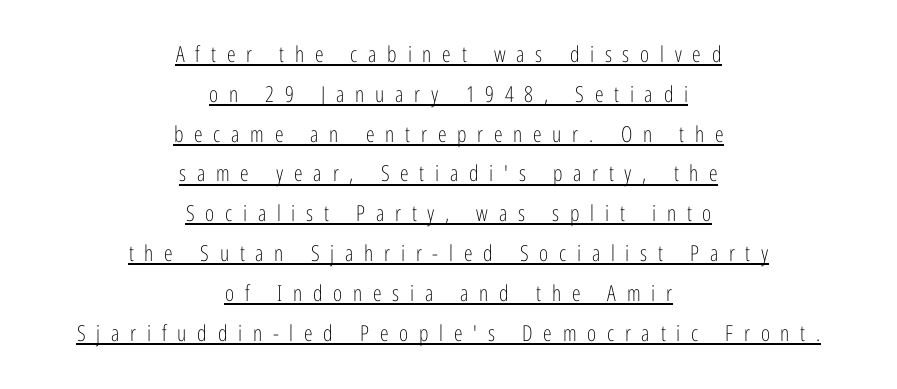
The image shows 22 px text type, upright; set centered, line spacing 1.81x, unusually wide letter spacing (+0.49 em), underlined.
